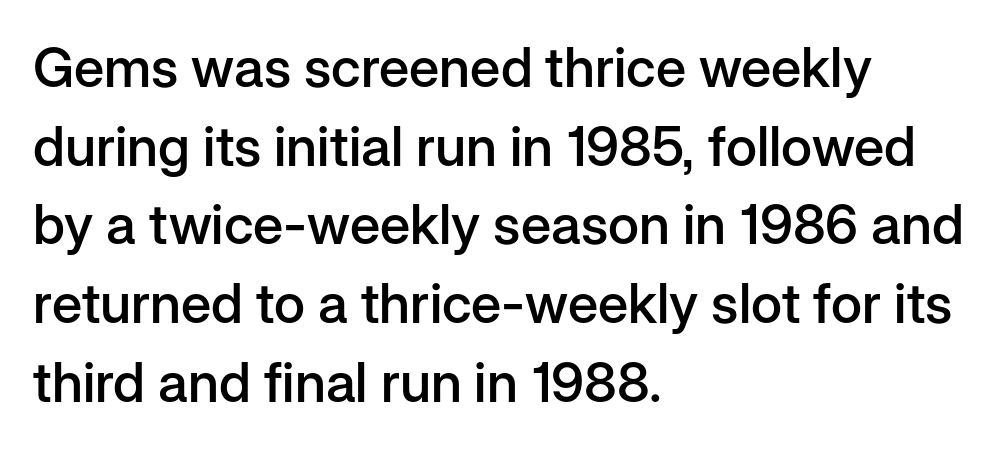
Short note: letters normally spaced. Note the varied advance widths — an 'i' is clearly narrower than an 'm'. Unmarked baselines from the first word to the last. Weight check: semibold — heavier than regular, not quite bold. Characters remain perfectly vertical along every line. If you drew a ruler down the left edge, every line would touch it.
